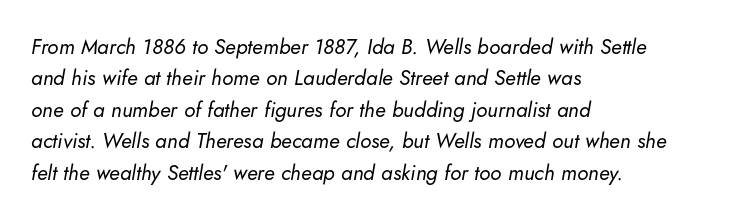
{"italic": "yes", "lean": "right", "slant_degrees": 5, "bold": "no", "underline": "no", "align": "left", "line_spacing": "normal", "line_spacing_ratio": 1.5, "letter_spacing": "normal", "letter_spacing_em": 0.0, "glyph_px": 21}
